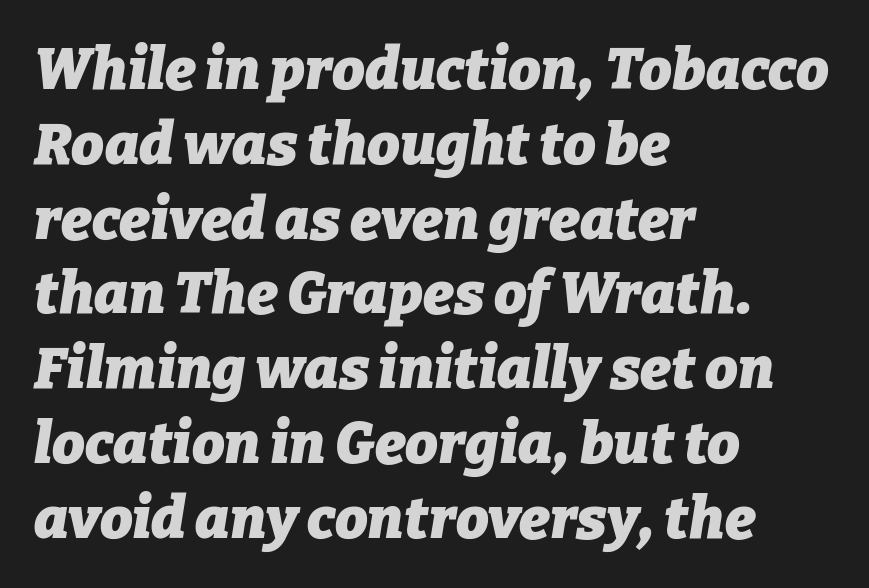
If you measured baseline to baseline, you'd find a middling distance. The passage shown is typed in a proportional face where columns would drift. No extra tracking has been applied to these lines. The paragraph has a hard left edge and a soft right edge.
